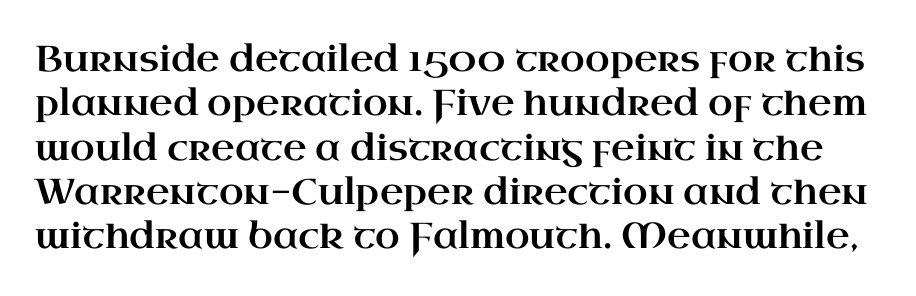
The designer went with a serif here, giving each stem small feet. The passage shown has conventional tracking throughout. The specimen omits any rule beneath the text block's lines. The rendering uses natural spacing where letterforms have individual widths. The lettering stays uniformly vertical, giving the passage a roman look.
